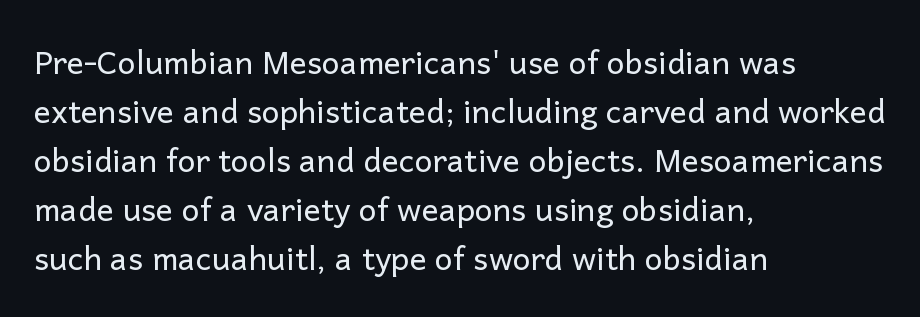
Q: Is the text bold? A: No.
Q: Is the text italic (slanted)? A: No, it is upright.
Q: Is the typeface a serif or a sans-serif typeface? A: Sans-serif.
Q: Is the text underlined? A: No.
Q: How is the paragraph aligned? A: Left-aligned.
Q: Is the spacing between letters normal or unusually wide? A: Normal.
Q: Is the spacing between lines tight, normal or loose? A: Normal.
Q: Width (condensed, normal, or wide)? A: Normal.
Q: Stroke contrast? A: Low.
Q: x-height? A: Medium.
Q: Monospaced? A: No.
